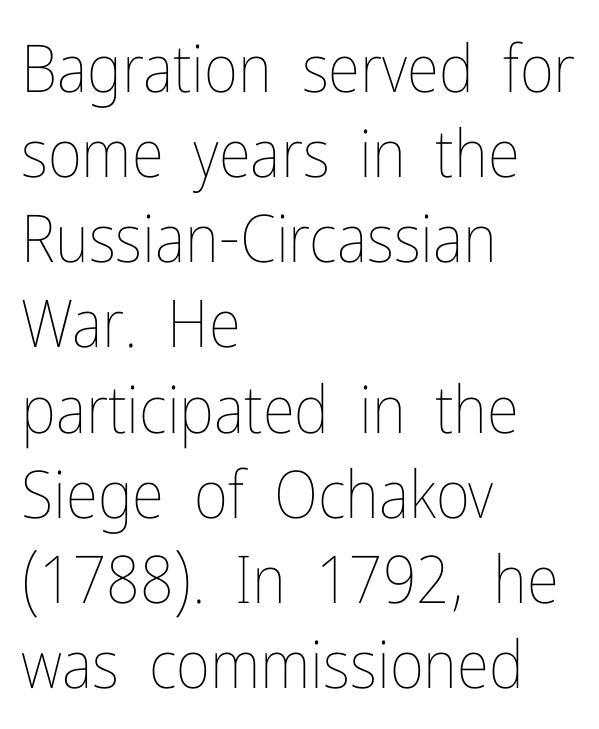
{"italic": "no", "bold": "no", "weight": "thin", "width": "condensed", "stroke_contrast": "low", "x_height": "medium", "monospaced": "no", "underline": "no", "align": "left", "line_spacing": "normal", "line_spacing_ratio": 1.29, "letter_spacing": "normal", "letter_spacing_em": 0.0, "glyph_px": 66}
